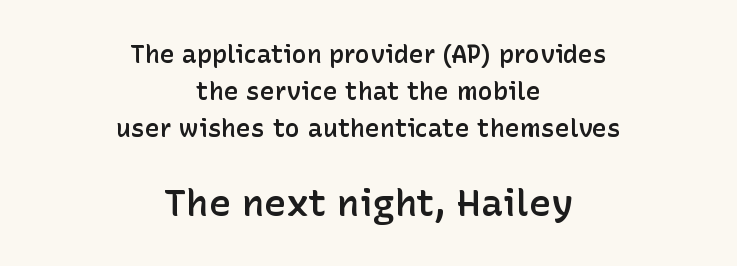
Q: Is the text bold? A: Semi-bold.
Q: Is the text italic (slanted)? A: No, it is upright.
Q: Is the typeface a serif or a sans-serif typeface? A: Sans-serif.
Q: Is the text underlined? A: No.
Q: How is the paragraph aligned? A: Centered.
Q: Is the spacing between letters normal or unusually wide? A: Normal.
Q: Is the spacing between lines tight, normal or loose? A: Normal.
Q: Which block of text is set in a larger size, the first (top) or the second (bottom)? A: The second (bottom) one.
Q: Width (condensed, normal, or wide)? A: Normal.
Q: Stroke contrast? A: Low.
Q: x-height? A: Medium.
Q: Monospaced? A: No.
